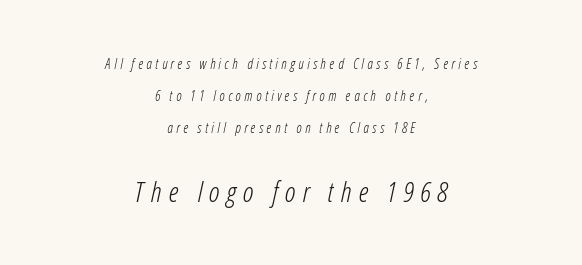
The image shows 28 px light, condensed type, italic (leaning right); set centered, loose line spacing (2.27x), unusually wide letter spacing (+0.25 em), not underlined; the second (bottom) block is 2.0x larger; low stroke contrast and a medium x-height.
